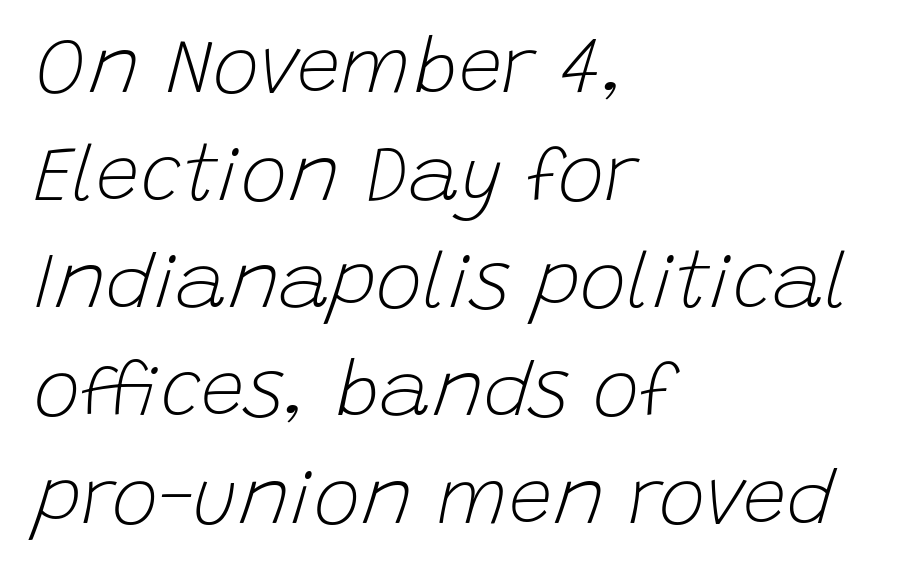
Q: Is the text bold? A: No.
Q: Is the text italic (slanted)? A: Yes, it leans right by about 15 degrees.
Q: Is the text underlined? A: No.
Q: How is the paragraph aligned? A: Left-aligned.
Q: Is the spacing between letters normal or unusually wide? A: Normal.
Q: Is the spacing between lines tight, normal or loose? A: Normal.
Q: Width (condensed, normal, or wide)? A: Normal.
Q: Stroke contrast? A: Low.
Q: x-height? A: Large.
Q: Monospaced? A: No.
